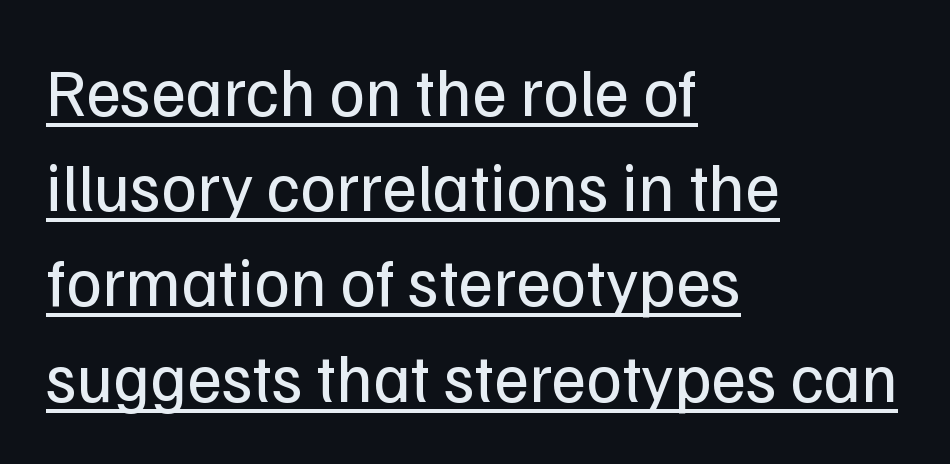
The image shows 68 px regular-weight sans-serif type, upright; set left-aligned, normal line spacing (1.4x), normal letter spacing, underlined; low stroke contrast and a medium x-height.
